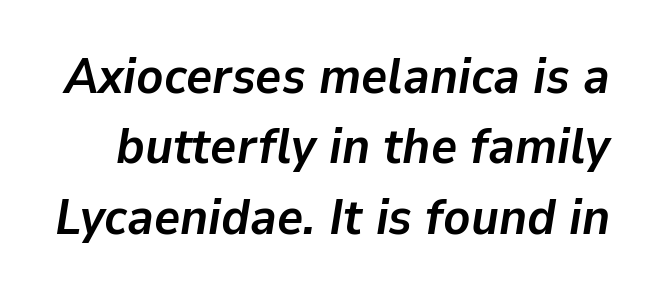
Q: Is the text bold? A: Yes.
Q: Is the text italic (slanted)? A: Yes, it leans right by about 9 degrees.
Q: Is the text underlined? A: No.
Q: Is the spacing between letters normal or unusually wide? A: Normal.
Q: Is the spacing between lines tight, normal or loose? A: Normal.
Q: Width (condensed, normal, or wide)? A: Normal.
Q: Stroke contrast? A: Low.
Q: x-height? A: Medium.
Q: Monospaced? A: No.
